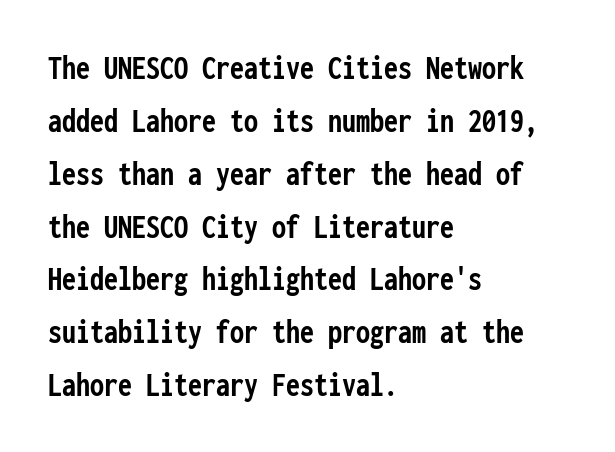
{"serif": "no", "italic": "no", "bold": "yes", "weight": "semibold", "width": "condensed", "stroke_contrast": "low", "x_height": "medium", "monospaced": "yes", "underline": "no", "align": "left", "line_spacing": "normal", "line_spacing_ratio": 1.51, "letter_spacing": "normal", "letter_spacing_em": 0.0, "glyph_px": 35}
